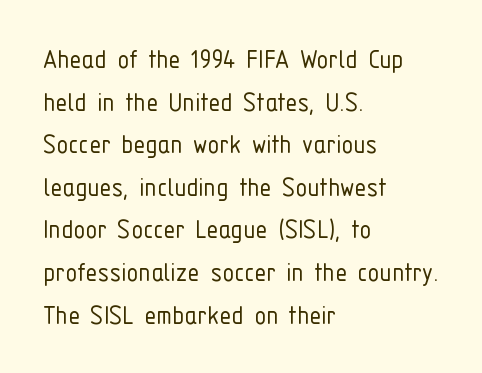
The image shows 30 px light, condensed sans-serif type, upright; set left-aligned, normal line spacing (1.42x), normal letter spacing, not underlined; low stroke contrast and a medium x-height.
